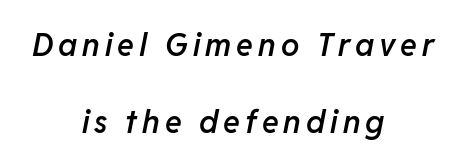
{"italic": "yes", "lean": "right", "slant_degrees": 11, "bold": "semi", "weight": "semibold", "width": "normal", "stroke_contrast": "low", "x_height": "medium", "monospaced": "no", "underline": "no", "align": "center", "line_spacing": "loose", "line_spacing_ratio": 2.48, "glyph_px": 31}
